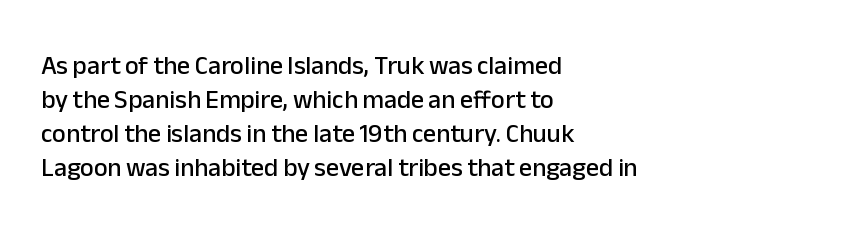
Q: Is the text italic (slanted)? A: No, it is upright.
Q: Is the text underlined? A: No.
Q: How is the paragraph aligned? A: Left-aligned.
Q: Is the spacing between letters normal or unusually wide? A: Normal.
Q: Is the spacing between lines tight, normal or loose? A: Normal.
